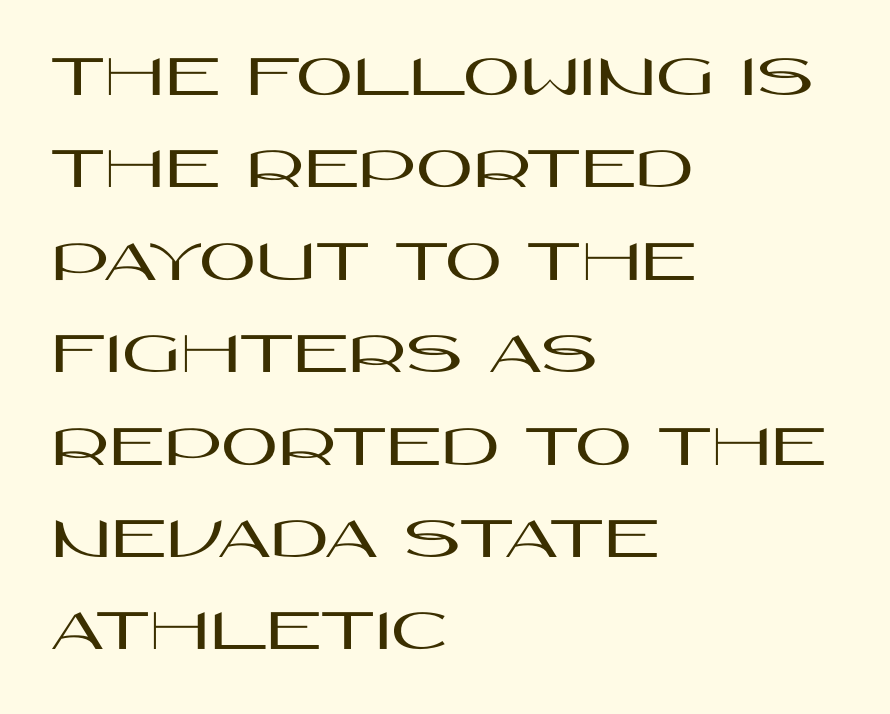
Q: Is the text italic (slanted)? A: No, it is upright.
Q: Is the typeface a serif or a sans-serif typeface? A: Sans-serif.
Q: Is the text underlined? A: No.
Q: How is the paragraph aligned? A: Left-aligned.
Q: Is the spacing between letters normal or unusually wide? A: Normal.
Q: Is the spacing between lines tight, normal or loose? A: Normal.
Q: Width (condensed, normal, or wide)? A: Wide.
Q: Stroke contrast? A: High.
Q: x-height? A: Large.
Q: Monospaced? A: No.
